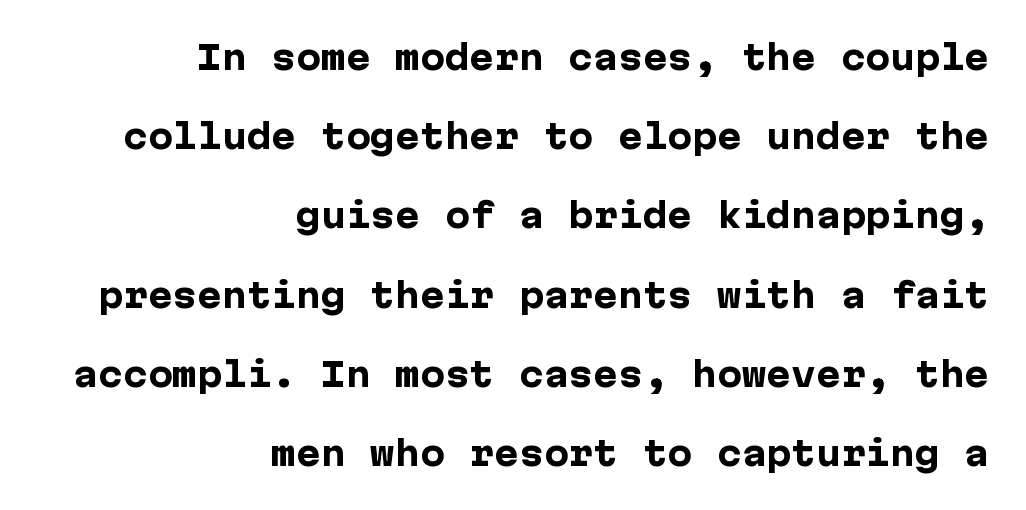
The image shows 33 px heavy sans-serif type, upright; set right-aligned, loose line spacing (2.4x), normal letter spacing, not underlined; low stroke contrast and a medium x-height.
